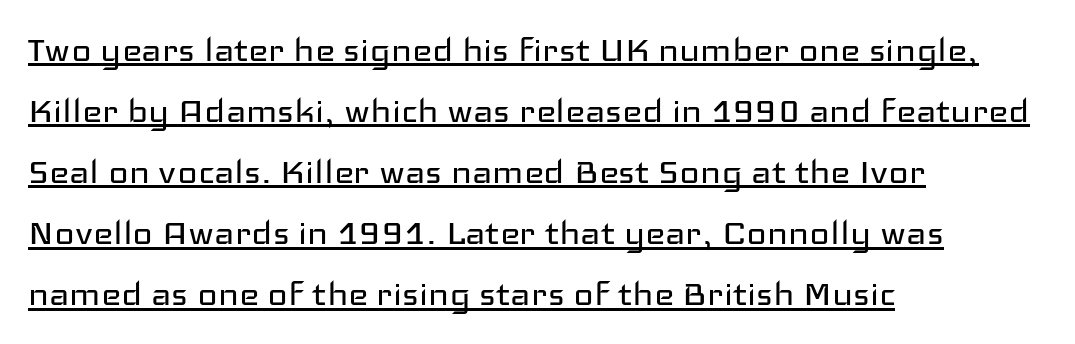
{"serif": "no", "italic": "no", "bold": "no", "weight": "regular", "width": "wide", "stroke_contrast": "low", "x_height": "medium", "monospaced": "no", "underline": "yes", "align": "left", "line_spacing": "normal", "line_spacing_ratio": 1.42, "letter_spacing": "normal", "letter_spacing_em": 0.0, "glyph_px": 43}
